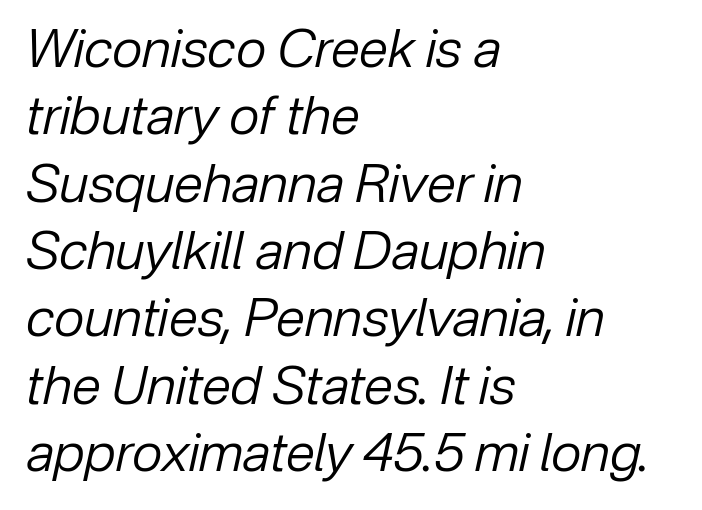
{"italic": "yes", "lean": "right", "slant_degrees": 12, "bold": "no", "weight": "regular", "width": "normal", "stroke_contrast": "low", "x_height": "medium", "monospaced": "no", "underline": "no", "align": "left", "line_spacing": "normal", "line_spacing_ratio": 1.27, "letter_spacing": "normal", "letter_spacing_em": 0.0, "glyph_px": 53}
